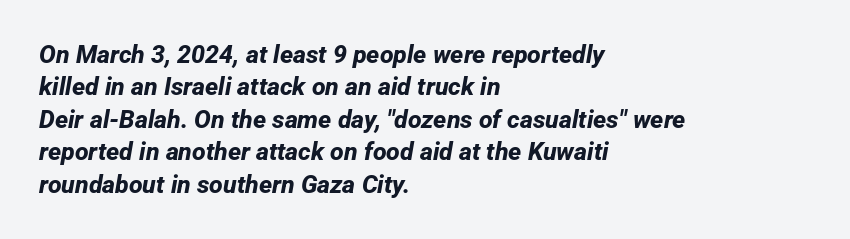
The image shows 25 px bold type; set left-aligned, normal line spacing (1.3x), normal letter spacing, not underlined.
